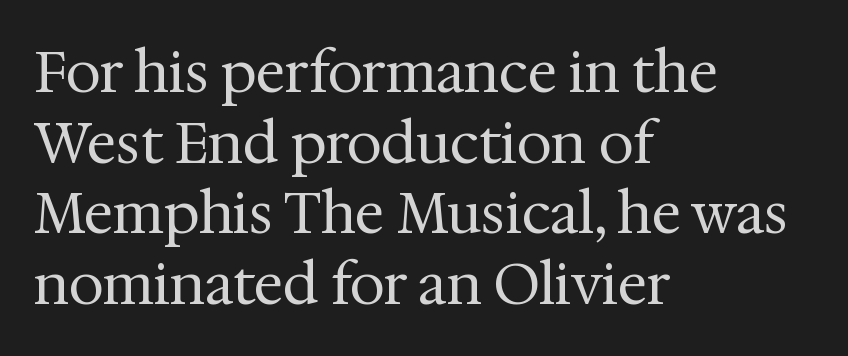
{"serif": "yes", "italic": "no", "bold": "no", "weight": "regular", "width": "normal", "stroke_contrast": "medium", "x_height": "medium", "monospaced": "no", "underline": "no", "align": "left", "line_spacing": "normal", "line_spacing_ratio": 1.26, "letter_spacing": "normal", "letter_spacing_em": 0.0, "glyph_px": 56}
